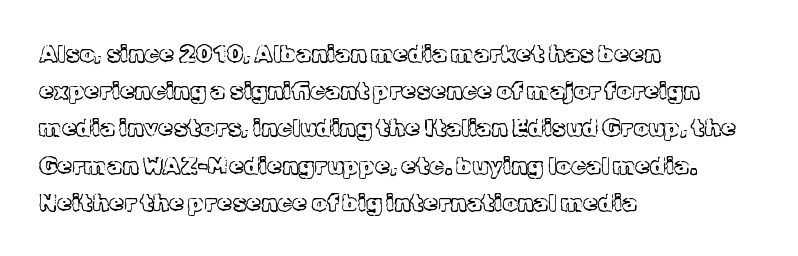
Q: Is the text bold? A: No.
Q: Is the text italic (slanted)? A: No, it is upright.
Q: Is the text underlined? A: No.
Q: How is the paragraph aligned? A: Left-aligned.
Q: Is the spacing between letters normal or unusually wide? A: Normal.
Q: Is the spacing between lines tight, normal or loose? A: Normal.
